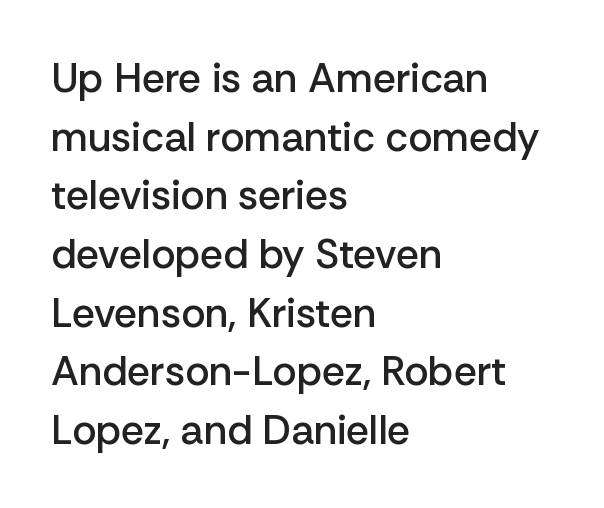
{"serif": "no", "italic": "no", "bold": "semi", "weight": "semibold", "width": "normal", "stroke_contrast": "low", "x_height": "medium", "monospaced": "no", "underline": "no", "align": "left", "line_spacing": "normal", "line_spacing_ratio": 1.43, "letter_spacing": "normal", "letter_spacing_em": 0.0, "glyph_px": 41}
